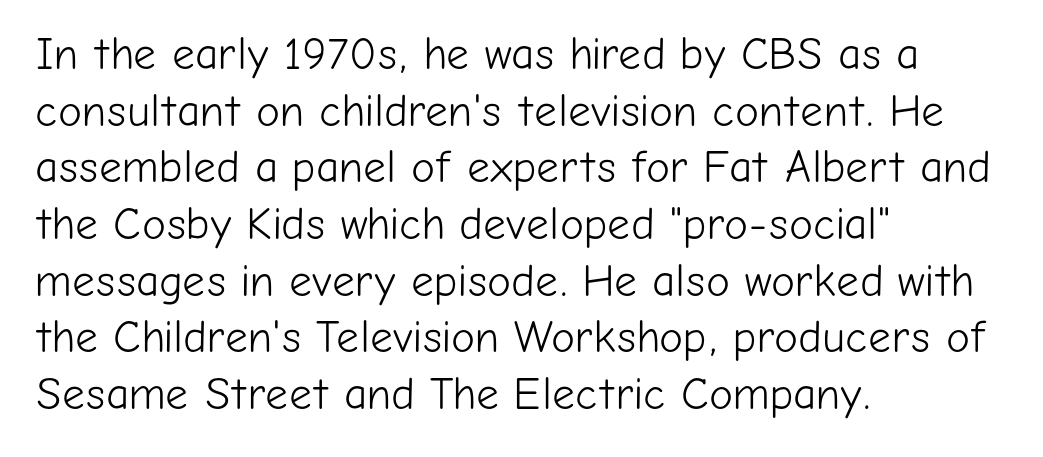
Vertically, the passage feels balanced, rows spaced as you'd expect. Font category for this specimen: sans-serif. In terms of posture, this sample is upright. Nothing heavy about these letters — not bold at all. Here the designer chose a conventional face with non-uniform glyph widths.
